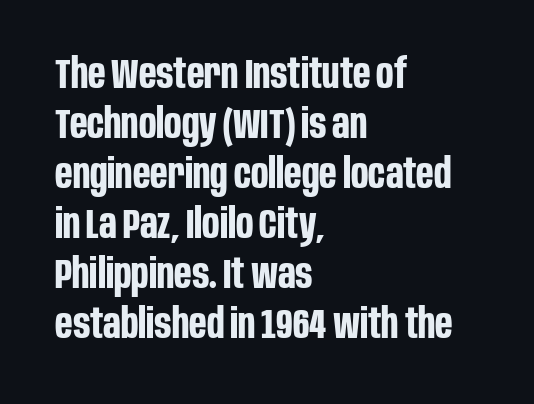
The image shows 41 px bold, condensed sans-serif type, upright; set left-aligned, line spacing 1.22x, normal letter spacing, not underlined; low stroke contrast and a large x-height.
